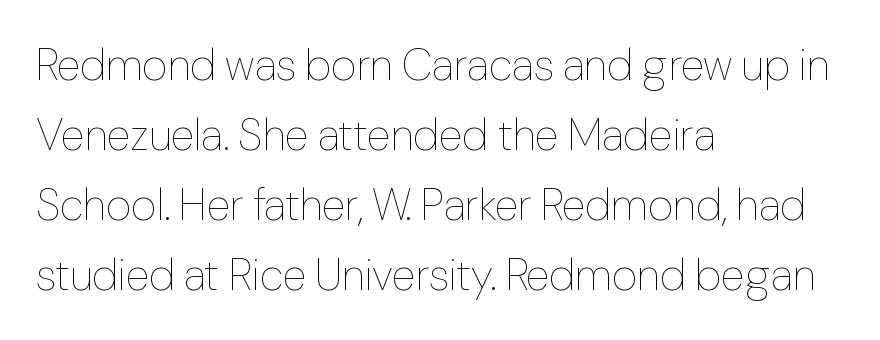
Q: Is the text bold? A: No.
Q: Is the text italic (slanted)? A: No, it is upright.
Q: Is the text underlined? A: No.
Q: How is the paragraph aligned? A: Left-aligned.
Q: Is the spacing between letters normal or unusually wide? A: Normal.
Q: Is the spacing between lines tight, normal or loose? A: Normal.
Q: Width (condensed, normal, or wide)? A: Normal.
Q: Stroke contrast? A: Low.
Q: x-height? A: Medium.
Q: Monospaced? A: No.
